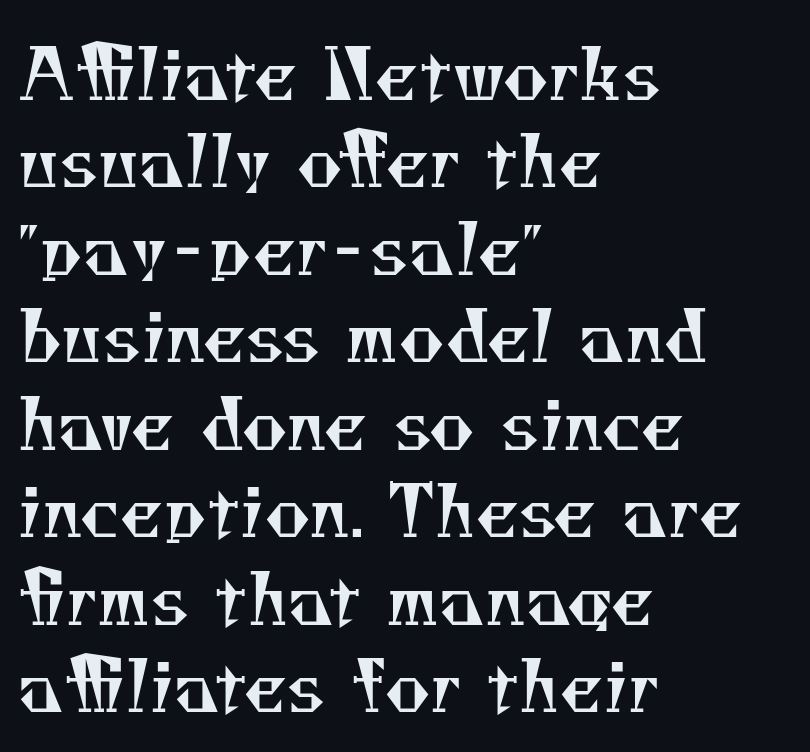
{"serif": "yes", "bold": "no", "weight": "regular", "width": "normal", "stroke_contrast": "medium", "x_height": "small", "monospaced": "no", "underline": "no", "align": "left", "line_spacing": "normal", "line_spacing_ratio": 1.25, "letter_spacing": "normal", "letter_spacing_em": 0.0, "glyph_px": 70}
